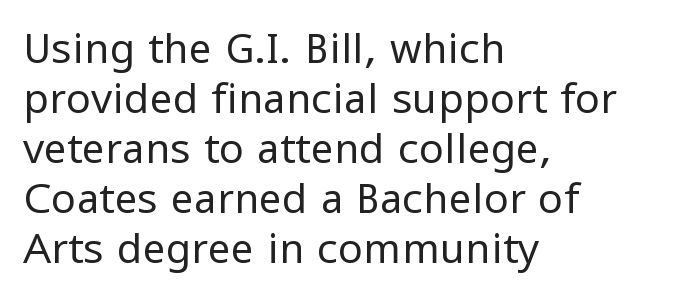
Stroke terminals: plain, sans-serif. Unlike italic type, these characters show no tilt at all. Weight class: somewhere from thin through regular. Character widths vary here, with narrow letters taking less room than wide ones.
